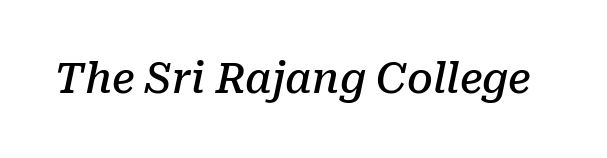
What kind of face is this? One with serifs. The string is rendered with underlining switched off. Do the characters align in a grid? No, the font is proportional. In terms of posture, this sample is oblique. Default kerning and tracking; the words read as compact shapes.
